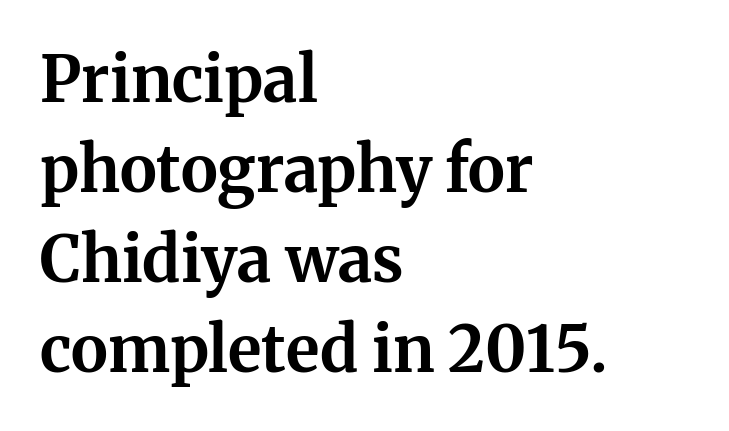
The image shows 63 px bold serif type, upright; set left-aligned, normal line spacing (1.43x), normal letter spacing, not underlined; medium stroke contrast and a medium x-height.
